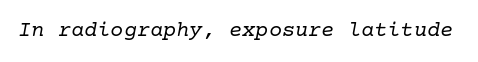
The image shows 22 px text type, italic (leaning right); set normal letter spacing, not underlined.
